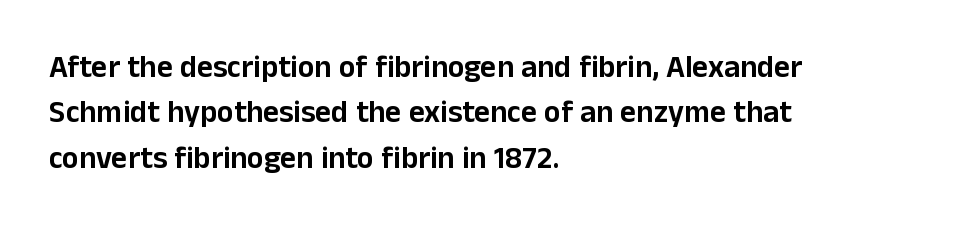
The image shows 31 px sans-serif type, upright; set left-aligned, normal line spacing (1.46x), normal letter spacing, not underlined; low stroke contrast and a medium x-height.
